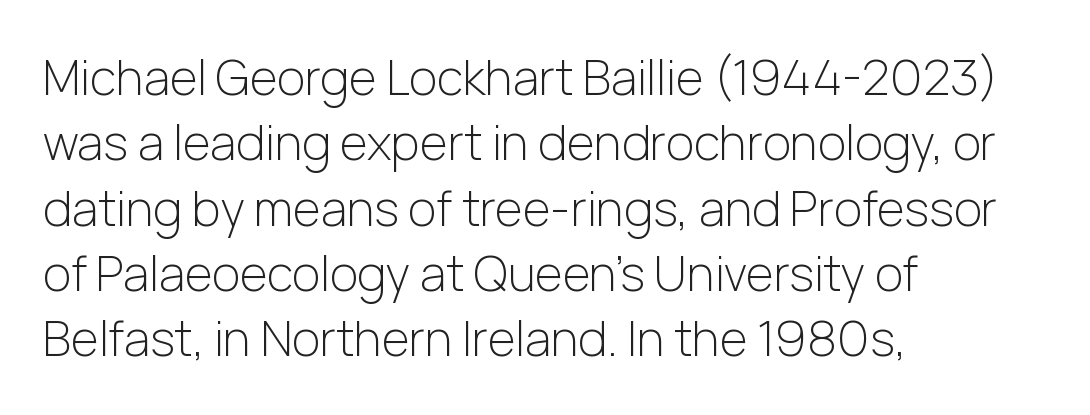
The image shows 48 px light sans-serif type, upright; set left-aligned, normal line spacing (1.36x), normal letter spacing, not underlined; low stroke contrast and a medium x-height.
